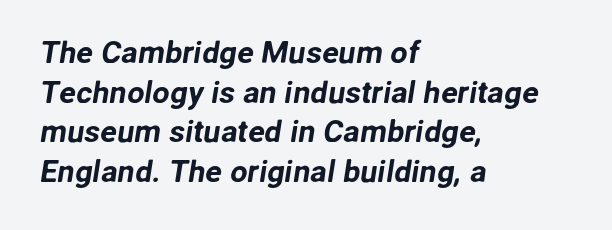
These lines sit exactly where default settings would place them. The passage shown has conventional tracking throughout. The rag falls on the right side of this text block. Each letter keeps its own natural width here, so spacing adapts to shape. This is sans-serif lettering, the kind often seen on screens and signage. Underlining? Definitely not there.
